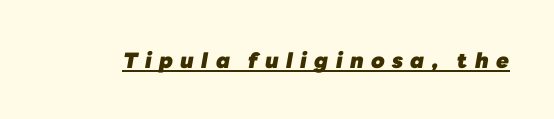
The image shows 21 px bold type, italic (leaning right); set unusually wide letter spacing (+0.35 em), underlined.
